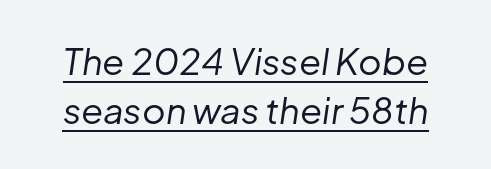
{"italic": "yes", "lean": "right", "slant_degrees": 8, "bold": "no", "weight": "regular", "width": "normal", "stroke_contrast": "low", "x_height": "medium", "monospaced": "no", "underline": "yes", "line_spacing": "normal", "line_spacing_ratio": 1.36, "letter_spacing": "normal", "letter_spacing_em": 0.0, "glyph_px": 36}
